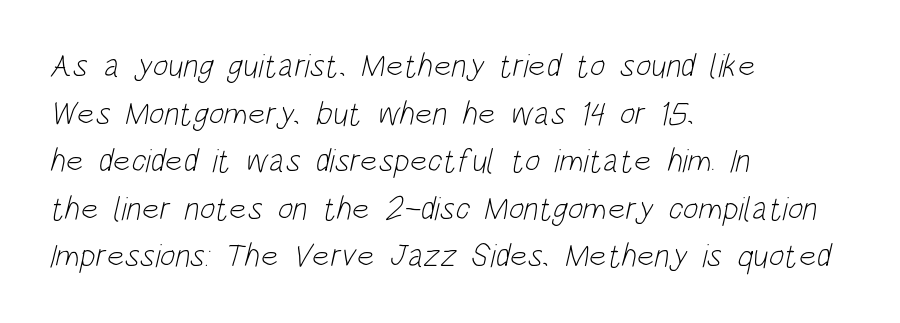
The letters sit at their default tracking, neither squeezed nor spread. Here the designer chose a conventional face with non-uniform glyph widths. Is this a heavy cut? Hardly; it is regular or lighter. Vertical spacing — default. Visually the block forms a straight wall on the left and a jagged coastline on the right.
